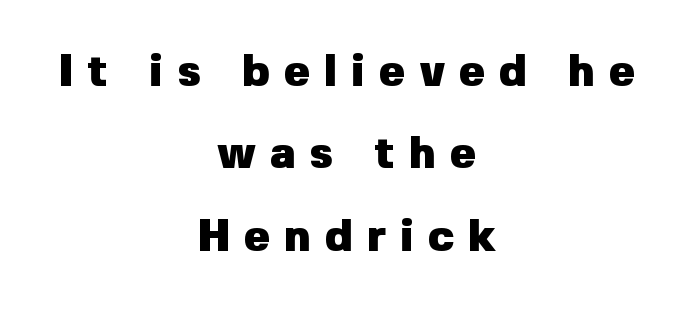
{"serif": "no", "italic": "no", "bold": "yes", "weight": "heavy", "width": "normal", "stroke_contrast": "low", "x_height": "medium", "monospaced": "no", "underline": "no", "align": "center", "line_spacing_ratio": 1.87, "letter_spacing": "wide", "letter_spacing_em": 0.32, "glyph_px": 44}
